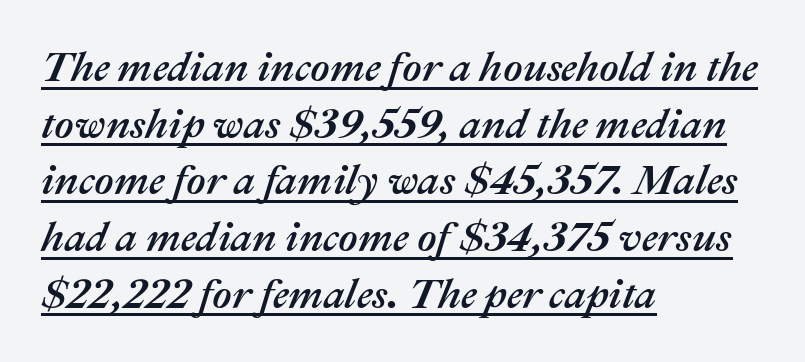
{"italic": "yes", "lean": "right", "slant_degrees": 22, "width": "normal", "stroke_contrast": "medium", "x_height": "medium", "monospaced": "no", "underline": "yes", "align": "left", "line_spacing": "normal", "line_spacing_ratio": 1.35, "letter_spacing": "normal", "letter_spacing_em": 0.0, "glyph_px": 42}
